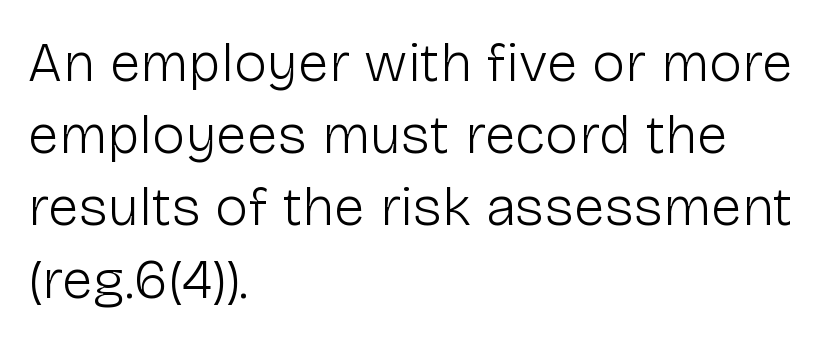
Italic: no, the glyphs are upright roman. The font family rendered here belongs to the sans-serif group. Each row of text sits above clean, open space. Do the characters align in a grid? No, the font is proportional.
